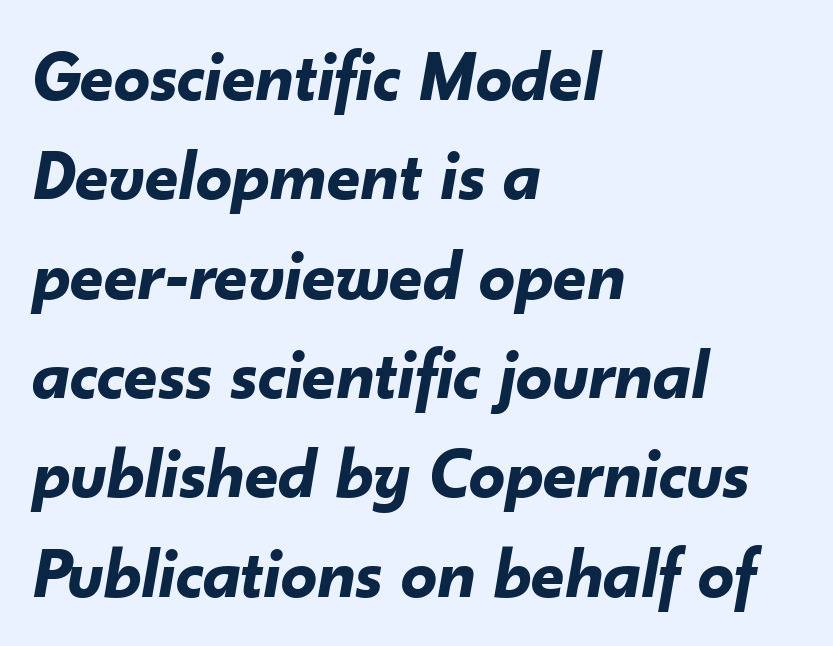
The image shows 72 px bold type, italic (leaning right); set left-aligned, normal line spacing (1.38x), normal letter spacing, not underlined; low stroke contrast and a small x-height.
